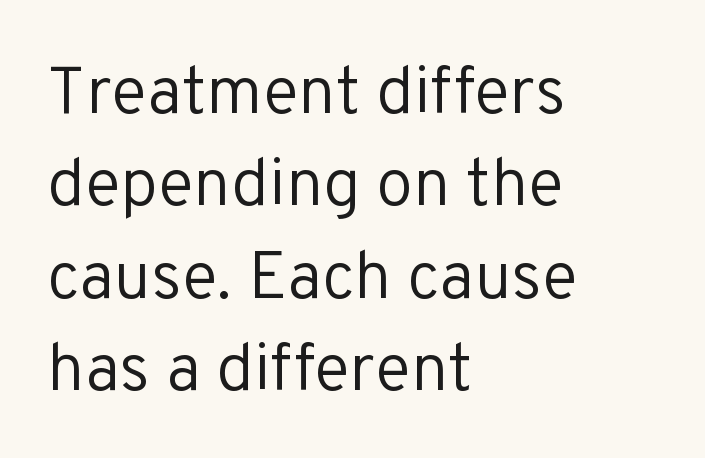
Is there much room between lines? A standard amount, neither cramped nor airy. A clean baseline with only descenders dipping below it. Character widths vary here, with narrow letters taking less room than wide ones. In terms of posture, this sample is upright.
